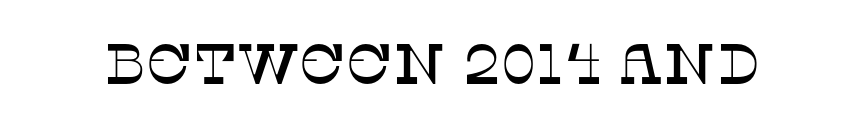
{"serif": "yes", "italic": "no", "width": "normal", "stroke_contrast": "low", "x_height": "large", "monospaced": "no", "underline": "no", "letter_spacing": "normal", "letter_spacing_em": 0.0, "glyph_px": 57}
